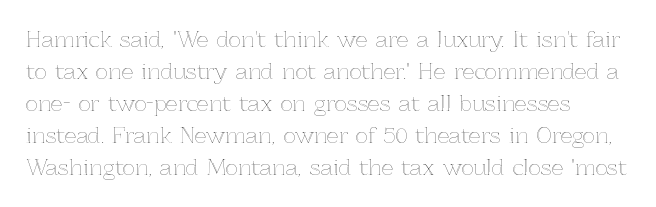
{"italic": "no", "underline": "no", "line_spacing": "normal", "line_spacing_ratio": 1.52, "letter_spacing": "normal", "letter_spacing_em": 0.0, "glyph_px": 21}
